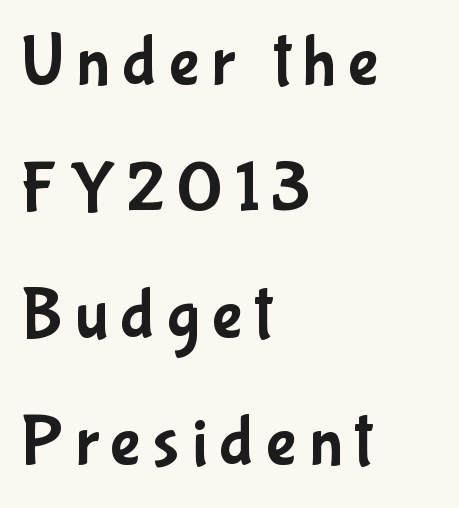
Q: Is the text italic (slanted)? A: No, it is upright.
Q: Is the typeface a serif or a sans-serif typeface? A: Sans-serif.
Q: Is the text underlined? A: No.
Q: How is the paragraph aligned? A: Left-aligned.
Q: Width (condensed, normal, or wide)? A: Condensed.
Q: Stroke contrast? A: Low.
Q: x-height? A: Medium.
Q: Monospaced? A: No.
